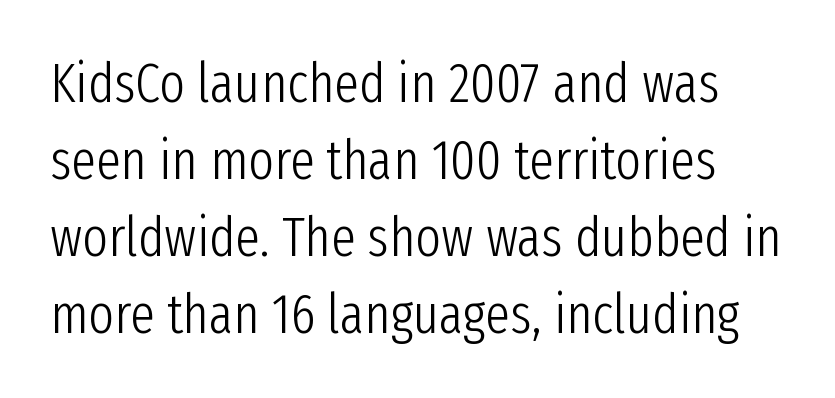
The letterforms sit at book weight or below. Character widths vary here, with narrow letters taking less room than wide ones. Characters follow at the spacing the type designer built in. Quick note: underline off. Do the letters lean? They stand straight. The typeface chosen for these lines omits serifs.
